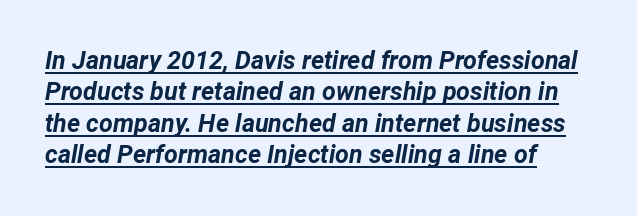
{"italic": "yes", "lean": "right", "slant_degrees": 12, "bold": "yes", "underline": "yes", "align": "left", "line_spacing": "normal", "line_spacing_ratio": 1.26, "letter_spacing": "normal", "letter_spacing_em": 0.0, "glyph_px": 25}
